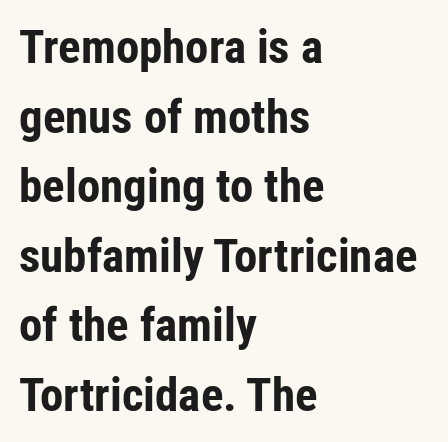
The image shows 47 px bold, condensed sans-serif type, upright; set left-aligned, normal line spacing (1.48x), normal letter spacing, not underlined; low stroke contrast and a medium x-height.
